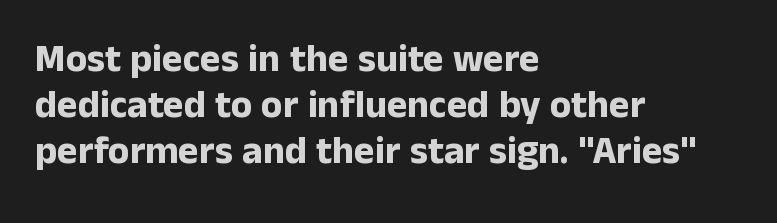
The image shows 39 px bold sans-serif type, upright; set left-aligned, line spacing 1.18x, normal letter spacing, not underlined; low stroke contrast and a medium x-height.
